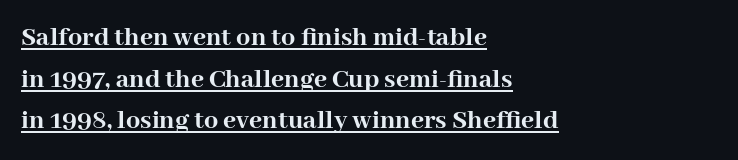
{"serif": "yes", "italic": "no", "bold": "yes", "weight": "semibold", "width": "normal", "stroke_contrast": "high", "x_height": "medium", "monospaced": "no", "underline": "yes", "align": "left", "line_spacing": "normal", "line_spacing_ratio": 1.49, "letter_spacing": "normal", "letter_spacing_em": 0.0, "glyph_px": 28}
